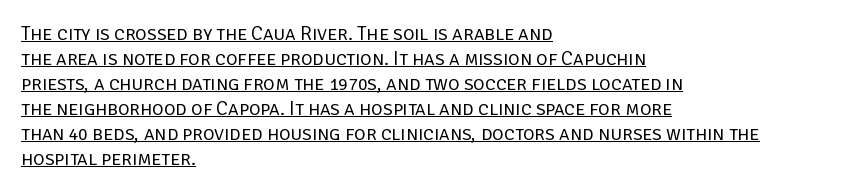
{"italic": "no", "bold": "no", "underline": "yes", "align": "left", "line_spacing": "normal", "line_spacing_ratio": 1.25, "letter_spacing": "normal", "letter_spacing_em": 0.0, "glyph_px": 20}
